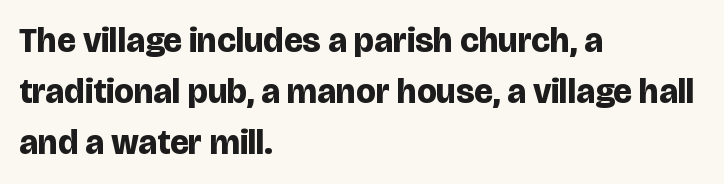
{"serif": "no", "italic": "no", "bold": "yes", "weight": "bold", "width": "normal", "stroke_contrast": "low", "x_height": "large", "monospaced": "no", "underline": "no", "align": "left", "line_spacing": "normal", "line_spacing_ratio": 1.46, "letter_spacing": "normal", "letter_spacing_em": 0.0, "glyph_px": 35}
